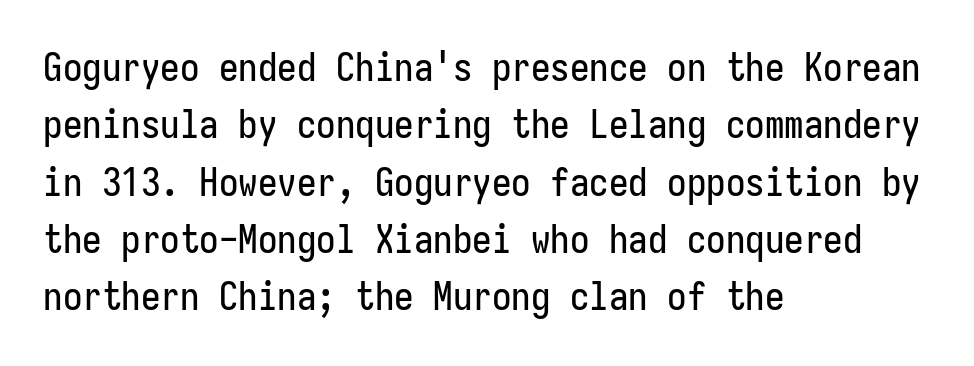
Ordinary non-slanted type is in use. You could call the tracking neutral — neither tight nor loose. Note: no serifs on the glyphs. Compared with typical paragraphs, the rows here are spaced about the same.
